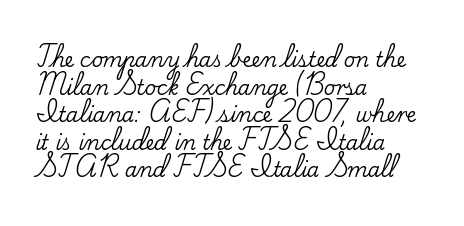
The block of text has a typical density, with ordinary space between rows. Line starts are locked; line ends wander. Between one letter and the next there's only the usual sliver of space. Type without underlining.
